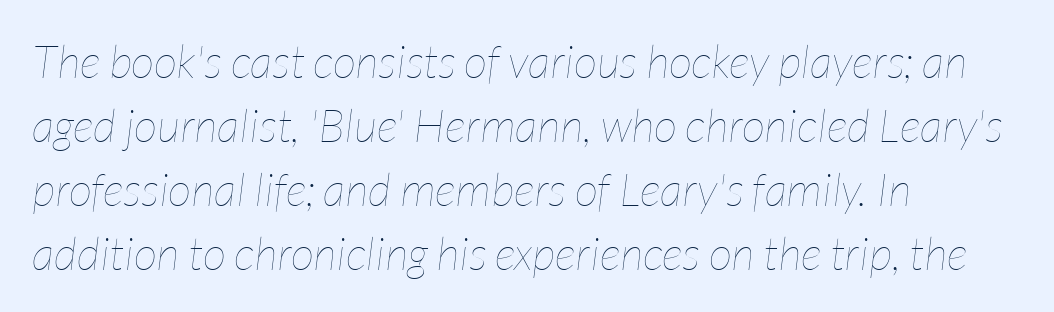
{"italic": "yes", "lean": "right", "slant_degrees": 7, "bold": "no", "weight": "thin", "width": "condensed", "stroke_contrast": "low", "x_height": "medium", "monospaced": "no", "underline": "no", "align": "left", "line_spacing": "normal", "line_spacing_ratio": 1.39, "letter_spacing": "normal", "letter_spacing_em": 0.0, "glyph_px": 46}
